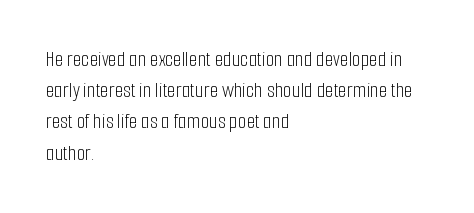
Q: Is the text bold? A: No.
Q: Is the text italic (slanted)? A: No, it is upright.
Q: Is the text underlined? A: No.
Q: How is the paragraph aligned? A: Left-aligned.
Q: Is the spacing between letters normal or unusually wide? A: Normal.
Q: Is the spacing between lines tight, normal or loose? A: Normal.
